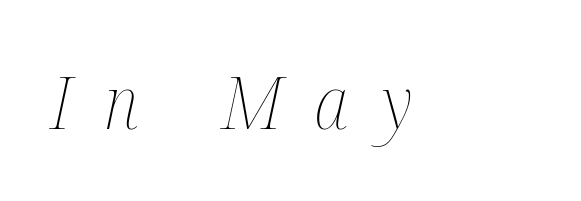
Short note: letters widely spaced. Varying glyph widths throughout — classic text-font behaviour. Caption: face not bold, strokes unweighted. An italicized treatment has been applied to the whole sample. Rule under the text: the space is simply empty.
